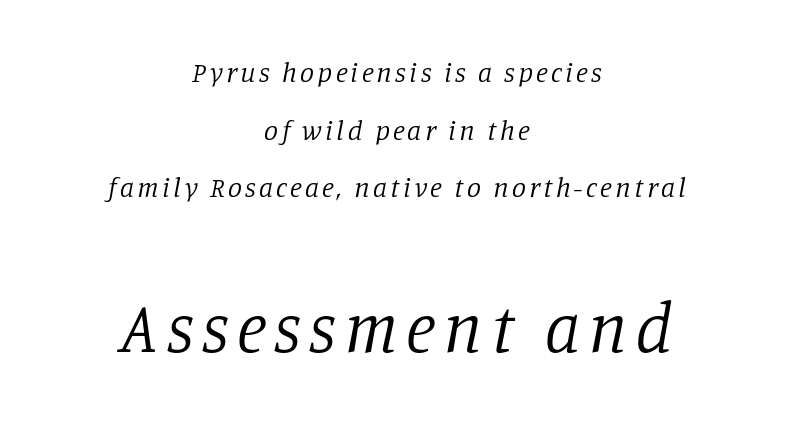
{"serif": "yes", "italic": "yes", "lean": "right", "slant_degrees": 11, "bold": "no", "weight": "regular", "width": "normal", "stroke_contrast": "low", "x_height": "large", "monospaced": "no", "underline": "no", "align": "center", "line_spacing": "loose", "line_spacing_ratio": 2.06, "larger_block": "second", "size_ratio": 2.5, "glyph_px": 70}
